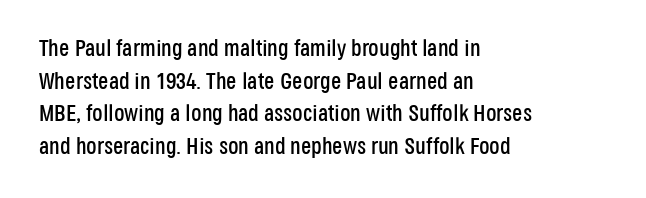
All the whitespace from short lines collects on the right. Standard letterfit; no display-style spreading of the glyphs. The area under the type is left untouched. Characters remain perfectly vertical along every line. If you measured baseline to baseline, you'd find a middling distance.
